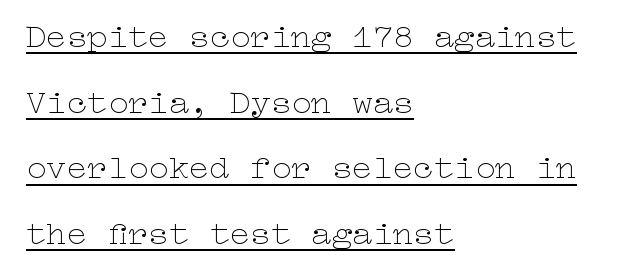
How are the letters spaced? Ordinarily, with no added tracking. Stroke thickness stays within the range of a standard reading face or lighter. Unlike italic type, these characters show no tilt at all. Widely set lines give the paragraph a tall, airy silhouette. The rendered words wear a rule along their underside.
